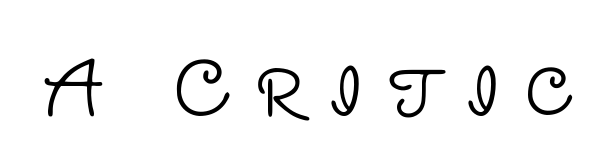
Is this a sans? Yes — the strokes have no serifs. Words appear elongated and porous because spacing is wide. The passage shown is not underscored anywhere. Think of a printed novel: that variable character pitch is what you see here. The cut favours lightness, reaching ordinary text weight at its darkest.
